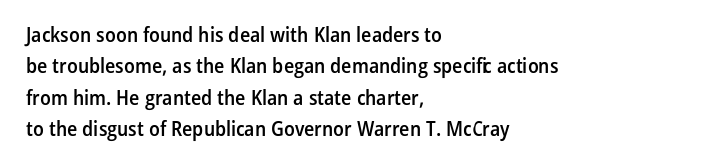
Emphasis by weight is partial: semibold. A typesetter would call this leading conventional body-copy spacing. The rendering keeps characters at their native spacing. This is roman type, the default non-slanted kind. Compared with a centered layout, this one pins lines to the left instead.
